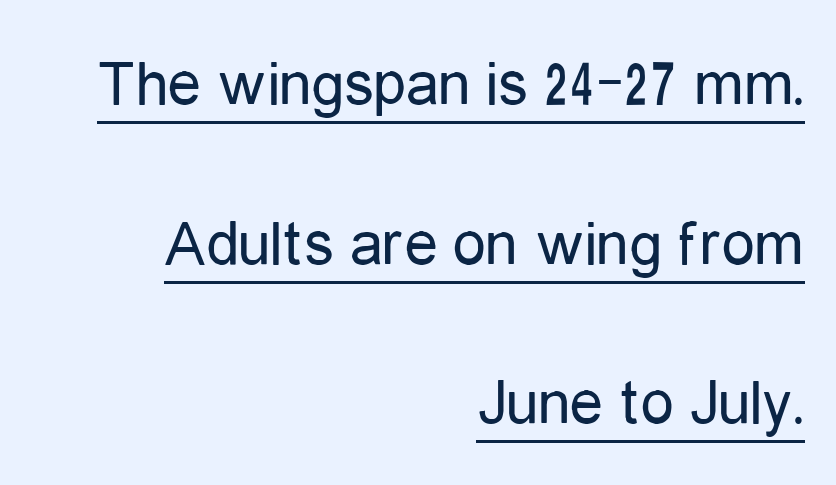
The image shows 66 px regular-weight, condensed sans-serif type, upright; set right-aligned, loose line spacing (2.42x), normal letter spacing, underlined; low stroke contrast and a medium x-height.
